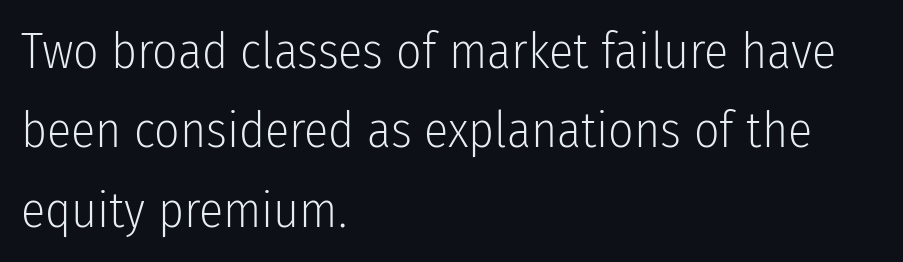
The image shows 50 px light, condensed sans-serif type, upright; set left-aligned, normal line spacing (1.59x), normal letter spacing, not underlined; low stroke contrast and a medium x-height.
